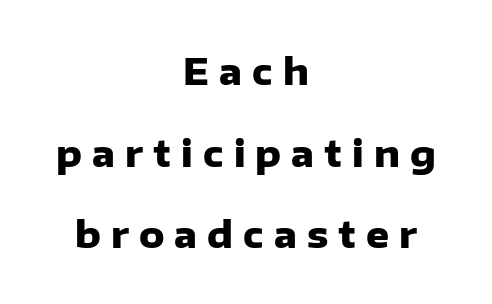
{"serif": "no", "italic": "no", "bold": "yes", "weight": "heavy", "width": "normal", "stroke_contrast": "low", "x_height": "medium", "monospaced": "no", "underline": "no", "align": "center", "line_spacing": "loose", "line_spacing_ratio": 2.27, "letter_spacing": "wide", "letter_spacing_em": 0.28, "glyph_px": 36}
